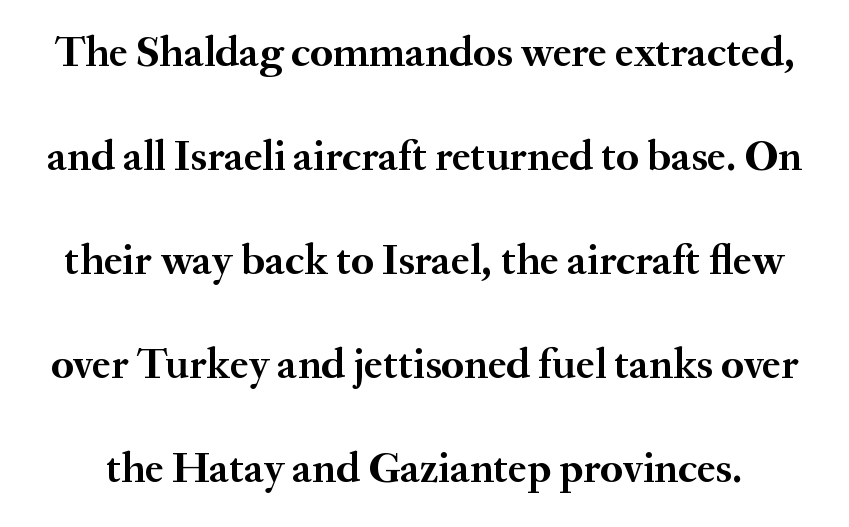
The image shows 43 px semibold serif type, upright; set loose line spacing (2.42x), normal letter spacing, not underlined; medium stroke contrast and a small x-height.
